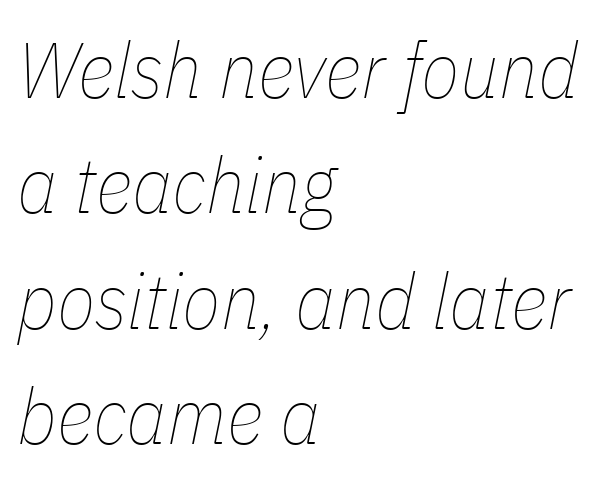
The image shows 79 px thin, condensed type, italic (leaning right); set left-aligned, normal line spacing (1.46x), normal letter spacing, not underlined; low stroke contrast and a medium x-height.
